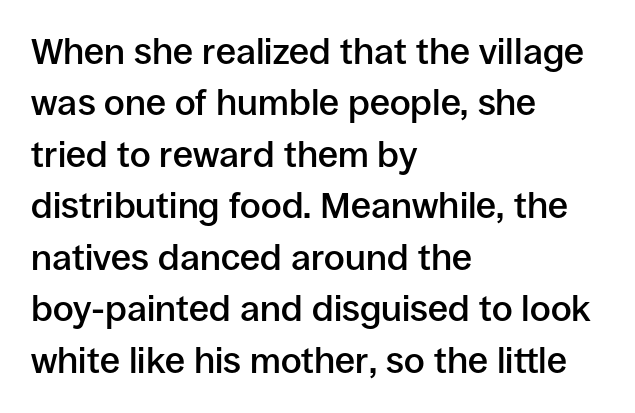
{"serif": "no", "italic": "no", "bold": "semi", "weight": "semibold", "width": "normal", "stroke_contrast": "low", "x_height": "large", "monospaced": "no", "underline": "no", "align": "left", "line_spacing": "normal", "line_spacing_ratio": 1.43, "letter_spacing": "normal", "letter_spacing_em": 0.0, "glyph_px": 36}
